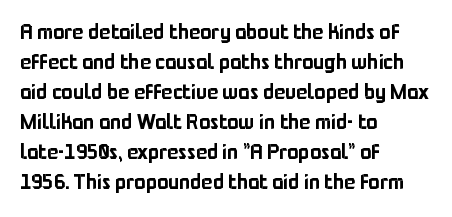
Q: Is the text italic (slanted)? A: No, it is upright.
Q: Is the text underlined? A: No.
Q: How is the paragraph aligned? A: Left-aligned.
Q: Is the spacing between letters normal or unusually wide? A: Normal.
Q: Is the spacing between lines tight, normal or loose? A: Normal.
